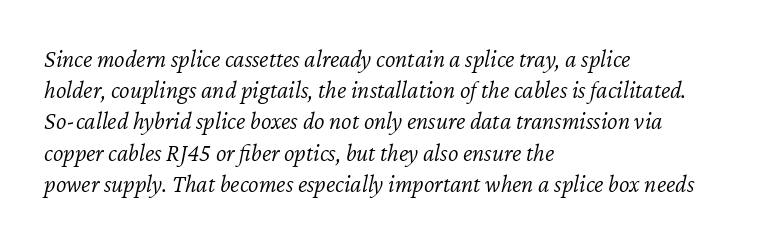
The image shows 25 px text type, italic (leaning right); set left-aligned, normal line spacing (1.25x), normal letter spacing, not underlined.
